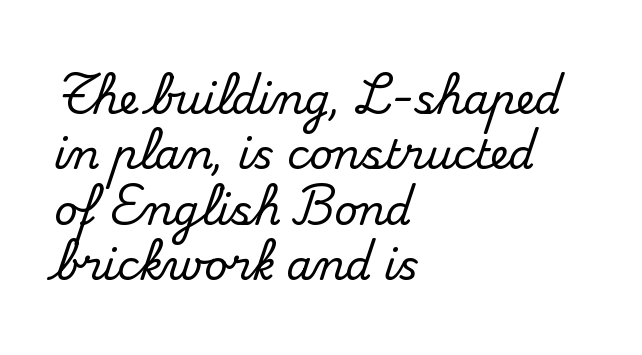
Compared with typical body copy, the letter spacing here is the same. The passage shown is typed in a proportional face where columns would drift. Beneath every word, the page is bare.
